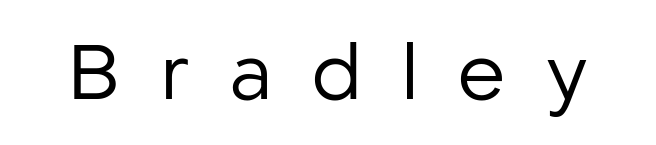
{"serif": "no", "italic": "no", "bold": "no", "weight": "regular", "width": "normal", "stroke_contrast": "low", "x_height": "medium", "monospaced": "no", "underline": "no", "letter_spacing": "wide", "letter_spacing_em": 0.5, "glyph_px": 77}
